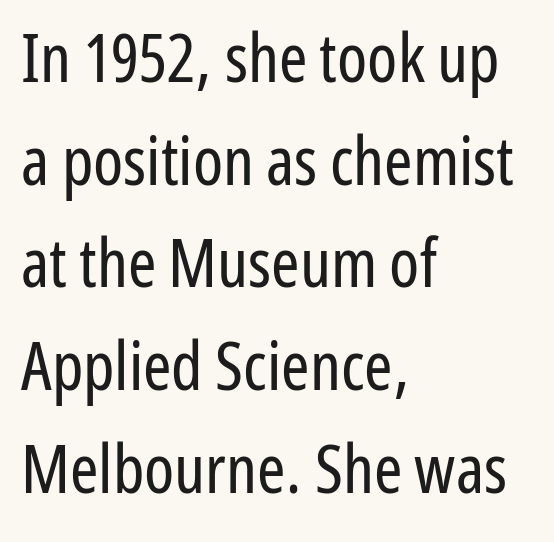
Q: Is the text bold? A: No.
Q: Is the text italic (slanted)? A: No, it is upright.
Q: Is the typeface a serif or a sans-serif typeface? A: Sans-serif.
Q: Is the text underlined? A: No.
Q: How is the paragraph aligned? A: Left-aligned.
Q: Is the spacing between letters normal or unusually wide? A: Normal.
Q: Is the spacing between lines tight, normal or loose? A: Normal.
Q: Width (condensed, normal, or wide)? A: Condensed.
Q: Stroke contrast? A: Low.
Q: x-height? A: Medium.
Q: Monospaced? A: No.
